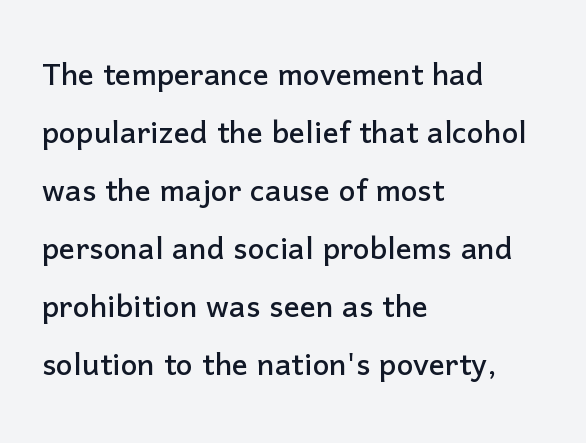
{"serif": "no", "italic": "no", "width": "normal", "stroke_contrast": "low", "x_height": "medium", "monospaced": "no", "underline": "no", "align": "left", "line_spacing": "normal", "line_spacing_ratio": 1.45, "letter_spacing": "normal", "letter_spacing_em": 0.0, "glyph_px": 40}
